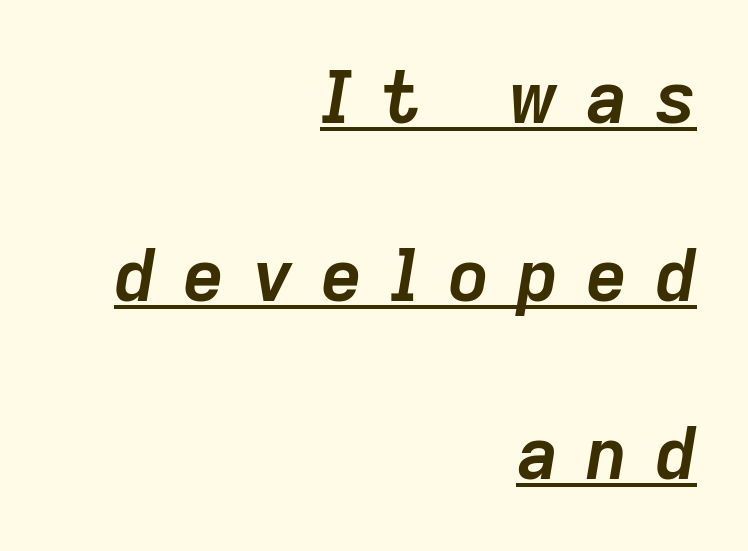
The image shows 72 px semibold type, italic (leaning right); set right-aligned, loose line spacing (2.47x), unusually wide letter spacing (+0.38 em), underlined; low stroke contrast and a medium x-height.
